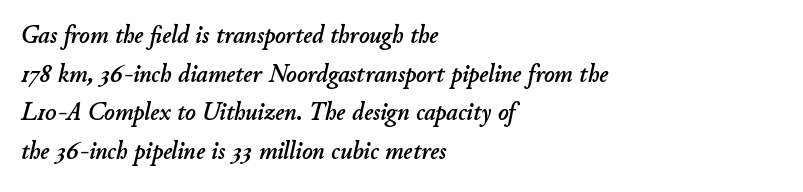
The image shows 25 px text type, italic (leaning right); set left-aligned, normal line spacing (1.55x), normal letter spacing, not underlined.
